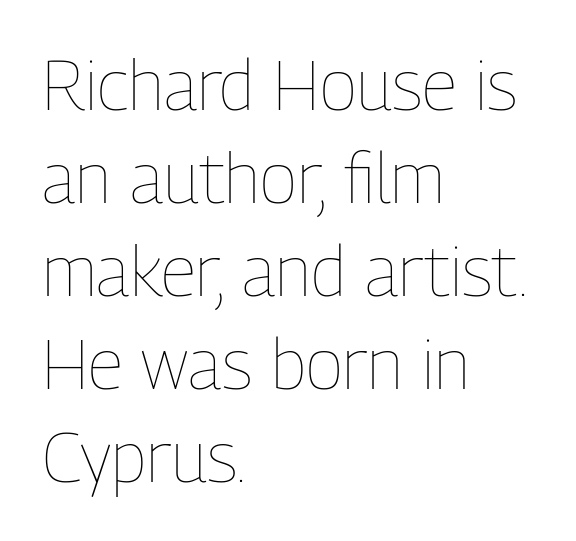
{"italic": "no", "bold": "no", "weight": "thin", "width": "condensed", "stroke_contrast": "low", "x_height": "medium", "monospaced": "no", "underline": "no", "align": "left", "line_spacing": "normal", "line_spacing_ratio": 1.33, "letter_spacing": "normal", "letter_spacing_em": 0.0, "glyph_px": 70}
